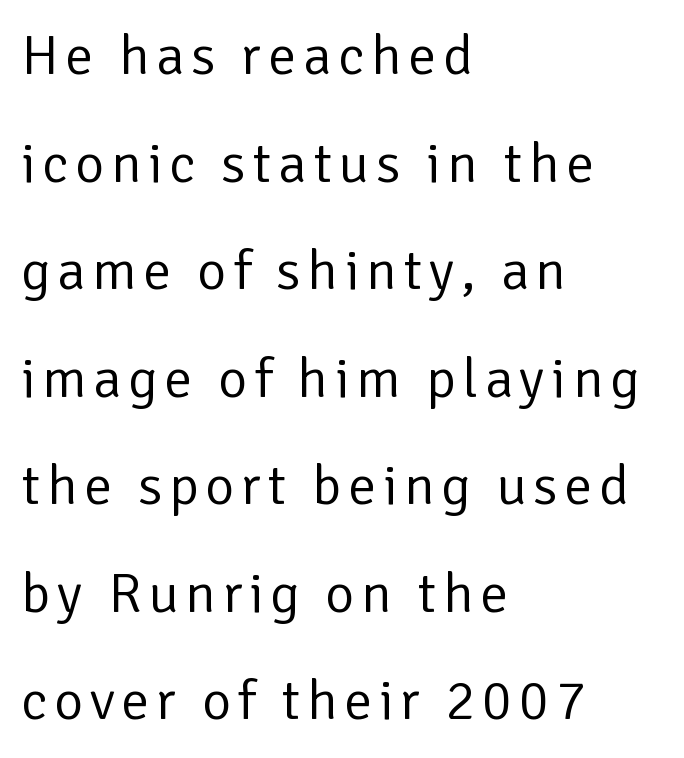
The image shows 56 px regular-weight sans-serif type, upright; set left-aligned, loose line spacing (1.92x), not underlined; low stroke contrast and a medium x-height.
